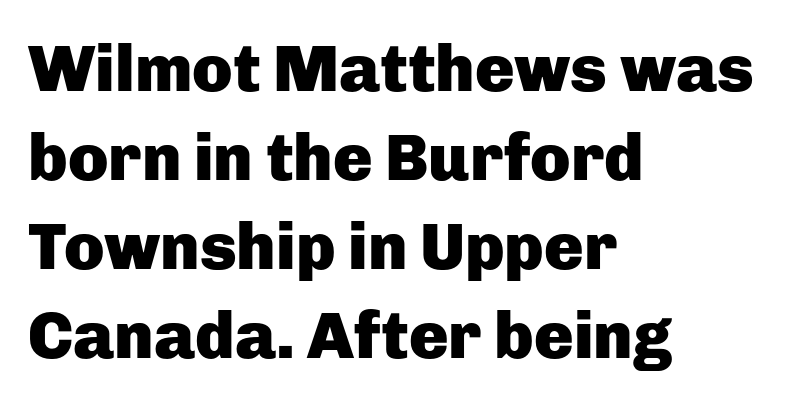
The image shows 66 px heavy sans-serif type, upright; set left-aligned, normal line spacing (1.35x), normal letter spacing, not underlined; low stroke contrast and a medium x-height.
